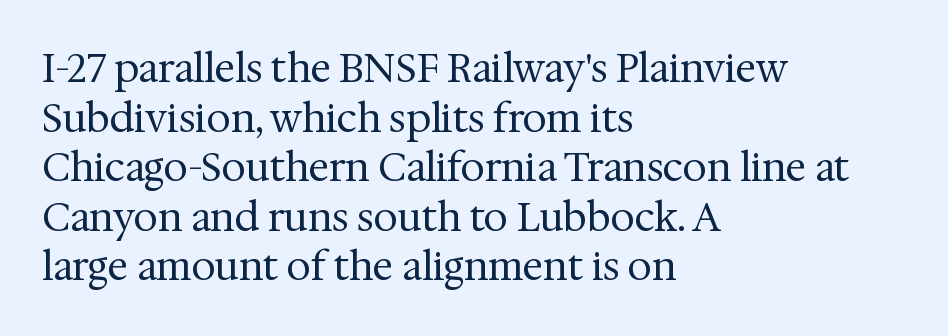
The image shows 39 px regular-weight serif type, upright; set left-aligned, normal line spacing (1.27x), normal letter spacing, not underlined; medium stroke contrast and a medium x-height.
